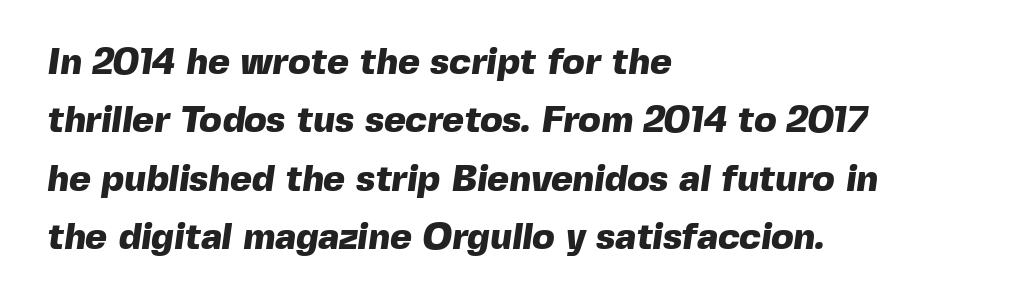
Decoration check: the copy has no underline. Successive baselines arrive at the customary interval. Notice how thick the strokes are: this is what a full bold looks like. Is this a fixed-width face? No — the glyphs have proportional, varying widths. Spacing between characters is what you'd get straight out of the box.
